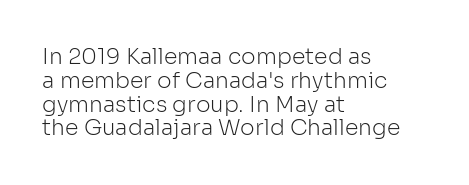
Q: Is the text bold? A: No.
Q: Is the text italic (slanted)? A: No, it is upright.
Q: Is the text underlined? A: No.
Q: How is the paragraph aligned? A: Left-aligned.
Q: Is the spacing between letters normal or unusually wide? A: Normal.
Q: Is the spacing between lines tight, normal or loose? A: Tight.
